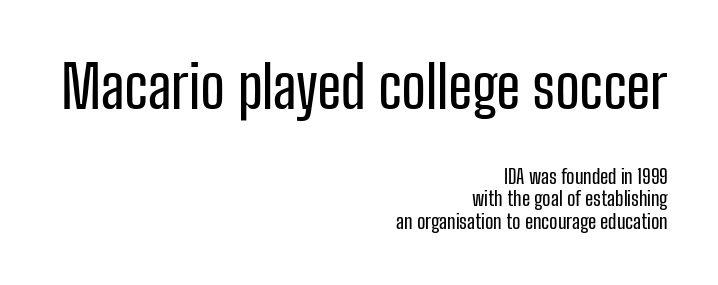
The image shows 59 px condensed sans-serif type, upright; set right-aligned, tight line spacing (1.13x), normal letter spacing, not underlined; the first (top) block is 2.95x larger; low stroke contrast and a medium x-height.
